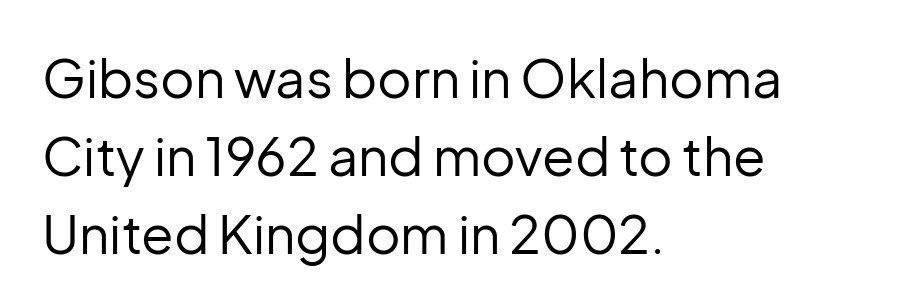
The image shows 53 px regular-weight sans-serif type, upright; set left-aligned, normal line spacing (1.47x), normal letter spacing, not underlined; low stroke contrast and a medium x-height.
